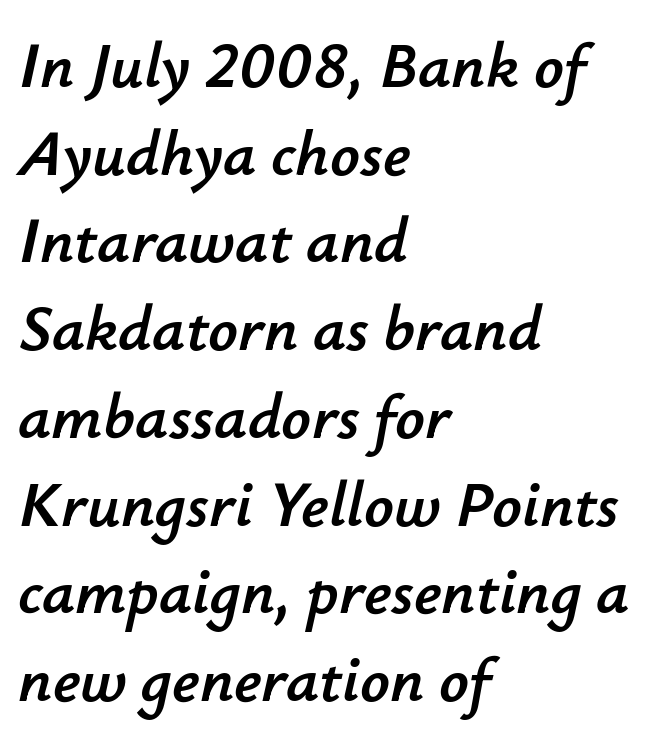
The paragraph shown leans on its left margin. Honestly, there is no underline to notice here at all. The axis of the letterforms is tilted away from vertical. These lines are rendered in a variable-pitch font. Baseline-to-baseline distance is the conventional proportion of letter height. Tracking here is standard; glyphs follow each other at the usual distance.
